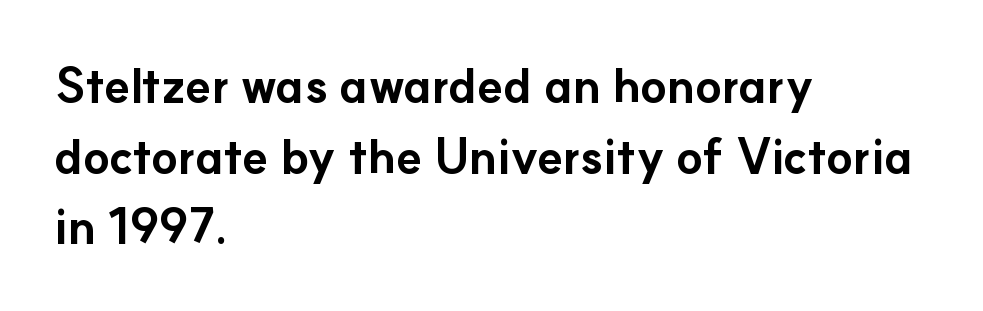
{"serif": "no", "italic": "no", "bold": "yes", "weight": "bold", "width": "normal", "stroke_contrast": "low", "x_height": "small", "monospaced": "no", "underline": "no", "align": "left", "line_spacing": "normal", "line_spacing_ratio": 1.47, "letter_spacing": "normal", "letter_spacing_em": 0.0, "glyph_px": 48}
